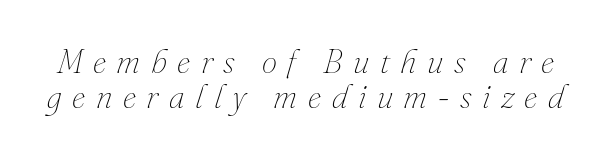
Q: Is the text bold? A: No.
Q: Is the text italic (slanted)? A: Yes, it leans right by about 16 degrees.
Q: Is the text underlined? A: No.
Q: Is the spacing between letters normal or unusually wide? A: Unusually wide.
Q: Is the spacing between lines tight, normal or loose? A: Tight.
Q: Width (condensed, normal, or wide)? A: Normal.
Q: Stroke contrast? A: Medium.
Q: x-height? A: Small.
Q: Monospaced? A: No.
